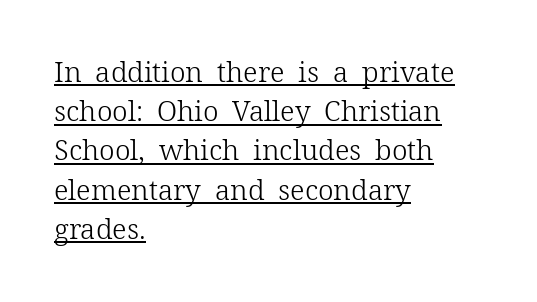
{"serif": "yes", "italic": "no", "bold": "no", "weight": "light", "width": "normal", "stroke_contrast": "low", "x_height": "medium", "monospaced": "no", "underline": "yes", "align": "left", "line_spacing": "normal", "line_spacing_ratio": 1.4, "letter_spacing": "normal", "letter_spacing_em": 0.0, "glyph_px": 28}
